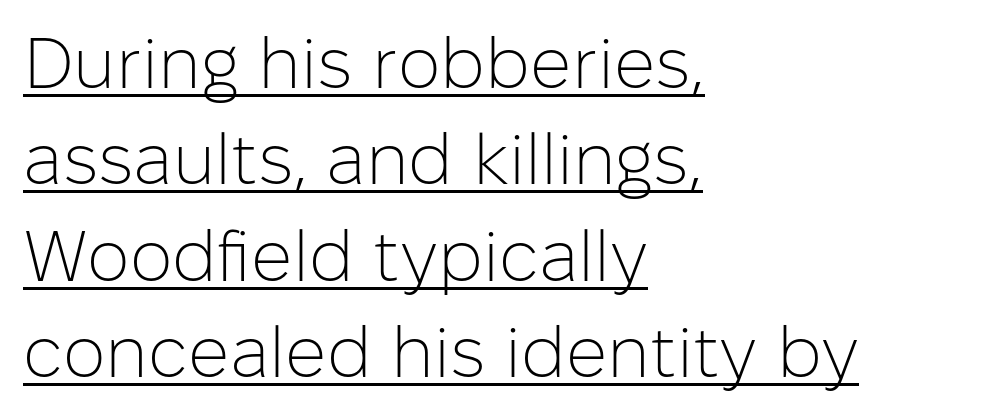
Style check: upright. What's the leading like? Ordinary, nothing unusual. You could not count columns in this text — the font is proportionally spaced. Quick note: underline on.
